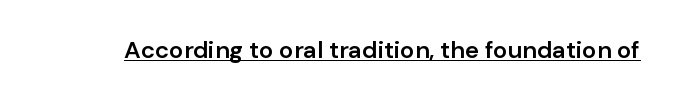
The image shows 24 px text type, upright; set normal letter spacing, underlined.
